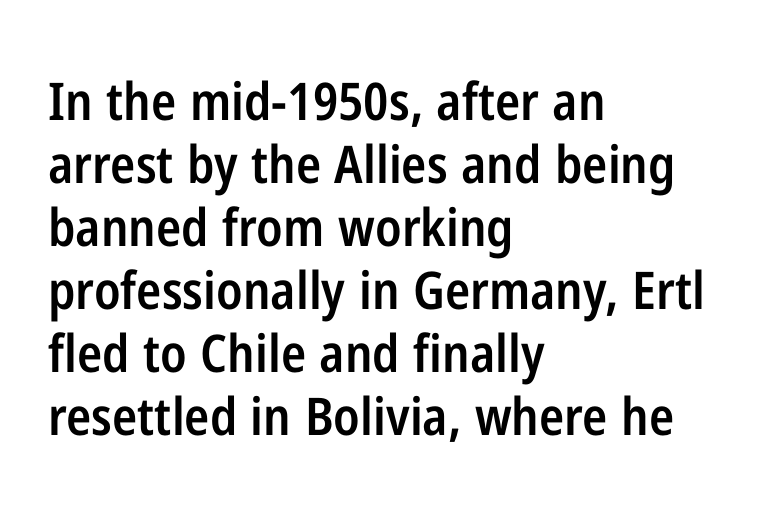
Does extra space separate the letters? No, they use regular spacing. The letters advance in unequal steps, a hallmark of proportional type. Stroke terminals: plain, sans-serif. Decoration check: the copy has no underline. The lettering stays uniformly vertical, giving the passage a roman look.
